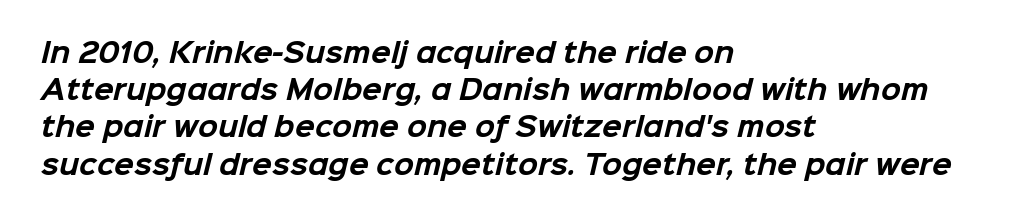
The letters are bold, with thick, heavy strokes. Anything drawn beneath the words? Only blank space. Students, observe: this is what conventionally led text looks like. The rag falls on the right side of this text block. Is the letter spacing exaggerated? No — it looks like the ordinary default.
